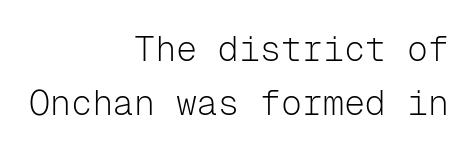
{"serif": "no", "italic": "no", "bold": "no", "weight": "light", "width": "normal", "stroke_contrast": "low", "x_height": "medium", "monospaced": "yes", "underline": "no", "align": "right", "line_spacing": "normal", "line_spacing_ratio": 1.55, "letter_spacing": "normal", "letter_spacing_em": 0.0, "glyph_px": 35}
